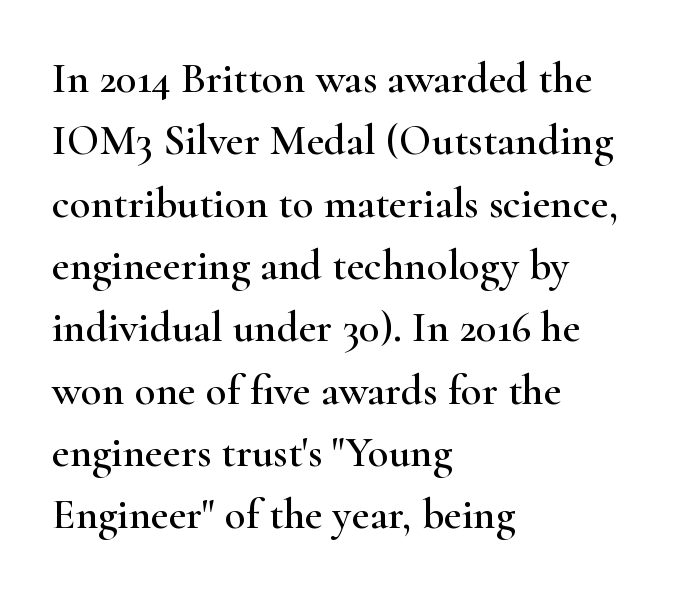
{"serif": "yes", "italic": "no", "width": "wide", "stroke_contrast": "high", "x_height": "small", "monospaced": "no", "underline": "no", "align": "left", "line_spacing": "normal", "line_spacing_ratio": 1.45, "letter_spacing": "normal", "letter_spacing_em": 0.0, "glyph_px": 43}
